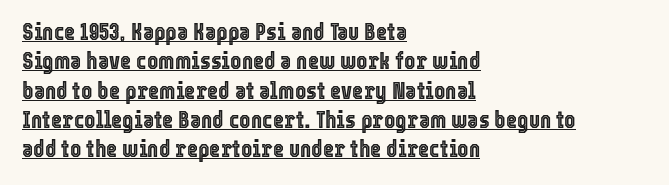
{"italic": "no", "underline": "yes", "align": "left", "line_spacing_ratio": 1.22, "letter_spacing": "normal", "letter_spacing_em": 0.0, "glyph_px": 24}
